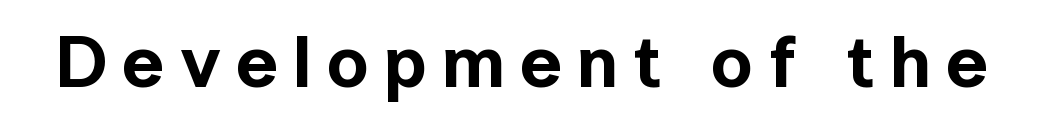
The image shows 73 px sans-serif type, upright; set unusually wide letter spacing (+0.21 em), not underlined; a medium x-height.
